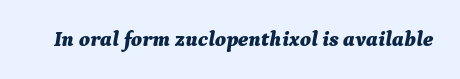
The image shows 21 px bold type, italic (leaning right); set normal letter spacing, not underlined.
